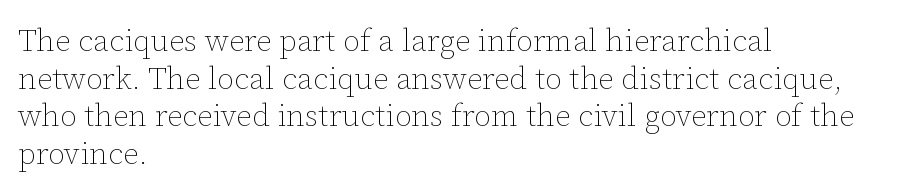
There is no visible air inserted between adjacent glyphs. Reading down the block, your eye returns to a fixed left position each line. It's the straight-up-and-down kind of type. This sample has the flowing, uneven cadence of proportional lettering. The gap between lines stays unmarked. The strokes are not fattened; the text isn't bold.
